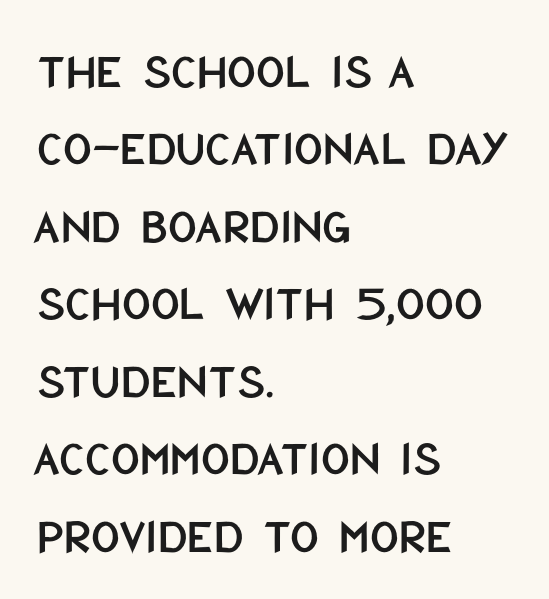
Varying glyph widths throughout — classic text-font behaviour. The paragraph has a hard left edge and a soft right edge. A roman cut, with each character standing at attention. What kind of face is this? One without serifs — a sans. Underline: absent.
